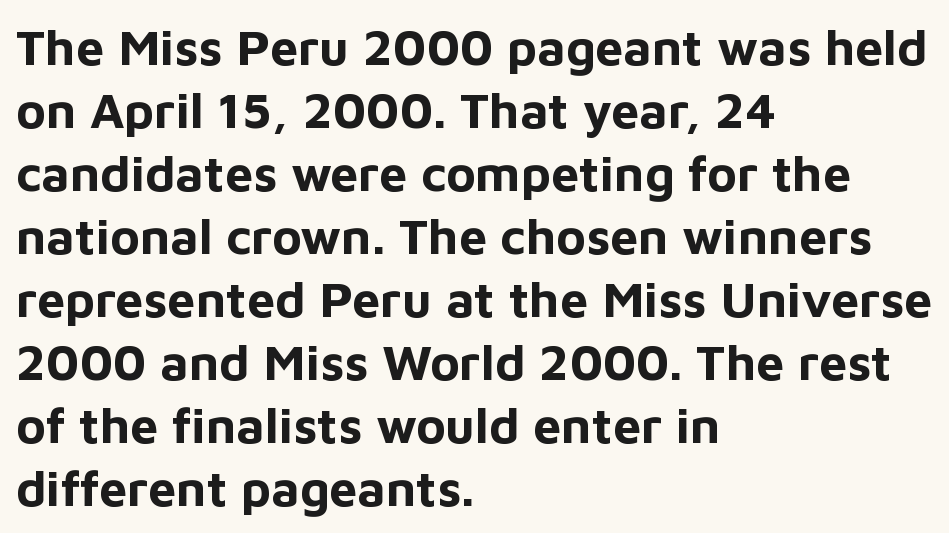
The image shows 50 px bold sans-serif type, upright; set left-aligned, normal line spacing (1.26x), normal letter spacing, not underlined; low stroke contrast and a medium x-height.
